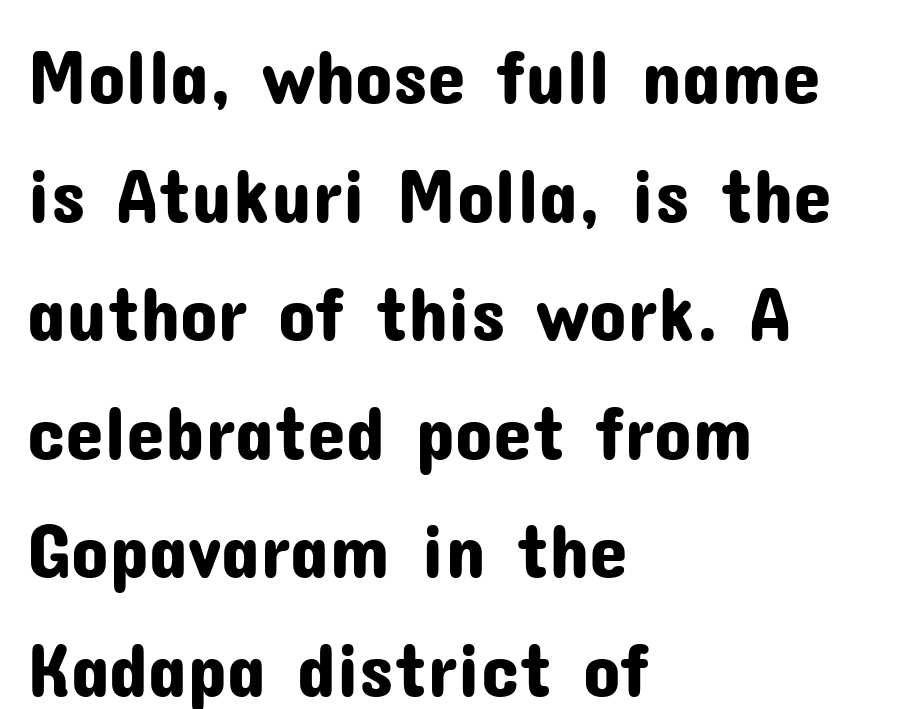
{"serif": "no", "italic": "no", "width": "normal", "stroke_contrast": "low", "x_height": "medium", "monospaced": "no", "underline": "no", "align": "left", "line_spacing": "normal", "line_spacing_ratio": 1.52, "letter_spacing": "normal", "letter_spacing_em": 0.0, "glyph_px": 78}
